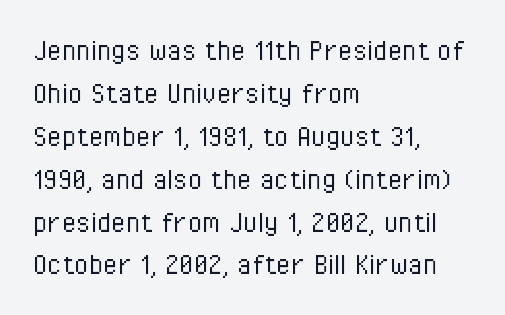
Proportional: the letters do not fall into vertical columns. Designer's note — italics off, roman on. This sample is left-justified, so line endings fall wherever the words run out. Beneath every word, the page is bare.
